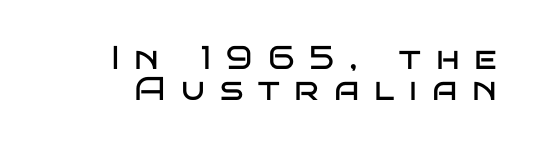
The image shows 33 px regular-weight, wide sans-serif type, upright; set right-aligned, tight line spacing (0.95x), unusually wide letter spacing (+0.45 em), not underlined; low stroke contrast and a large x-height.
